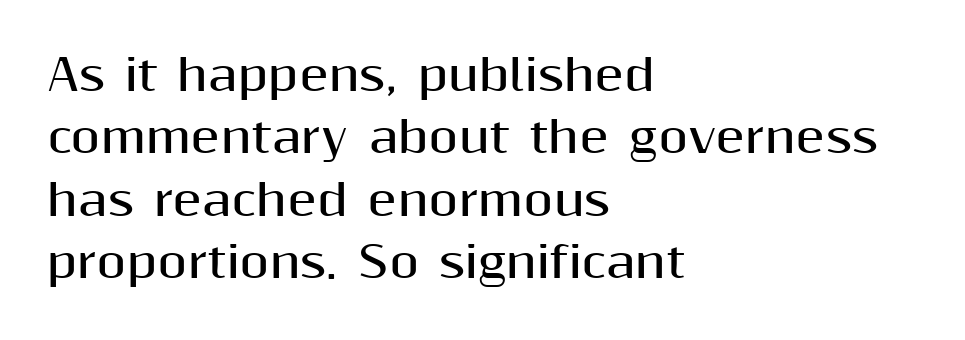
{"serif": "no", "italic": "no", "bold": "yes", "weight": "bold", "width": "normal", "stroke_contrast": "medium", "x_height": "medium", "monospaced": "no", "underline": "no", "align": "left", "line_spacing": "normal", "line_spacing_ratio": 1.45, "letter_spacing": "normal", "letter_spacing_em": 0.0, "glyph_px": 43}
